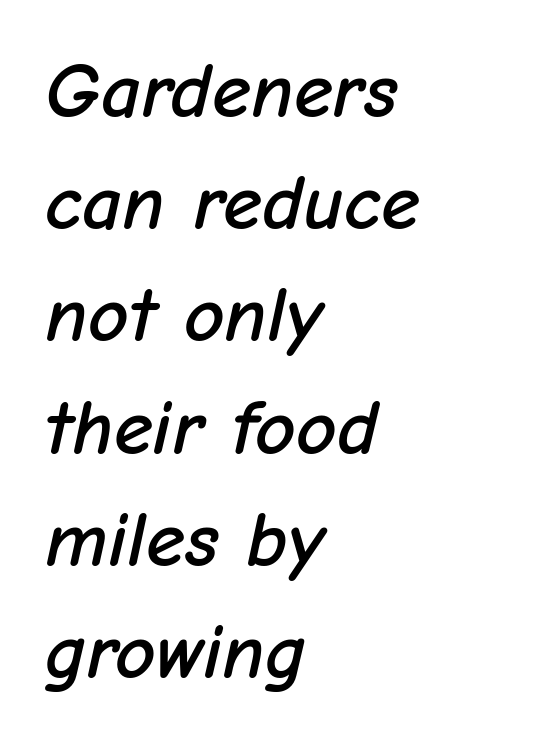
Q: Is the text italic (slanted)? A: Yes, it leans right by about 12 degrees.
Q: Is the text underlined? A: No.
Q: How is the paragraph aligned? A: Left-aligned.
Q: Is the spacing between letters normal or unusually wide? A: Normal.
Q: Is the spacing between lines tight, normal or loose? A: Normal.
Q: Width (condensed, normal, or wide)? A: Normal.
Q: Stroke contrast? A: Low.
Q: x-height? A: Medium.
Q: Monospaced? A: No.
